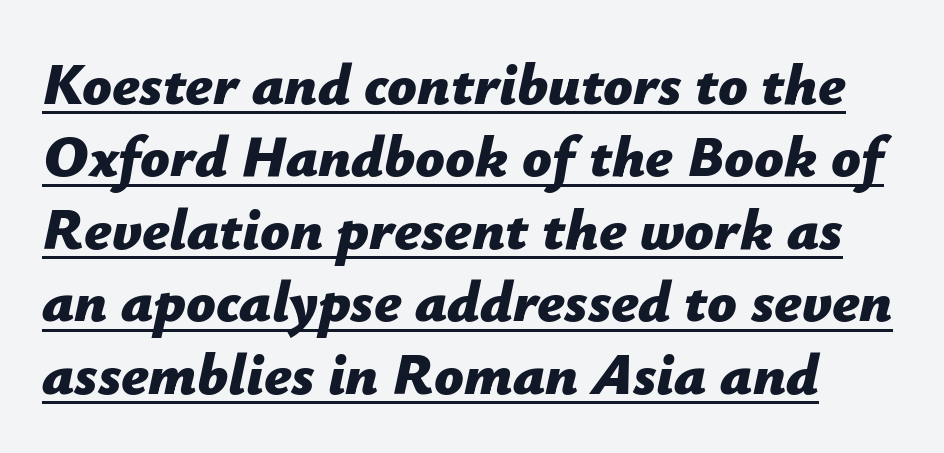
{"italic": "yes", "lean": "right", "slant_degrees": 12, "bold": "yes", "weight": "bold", "width": "normal", "stroke_contrast": "low", "x_height": "medium", "monospaced": "no", "underline": "yes", "line_spacing": "normal", "line_spacing_ratio": 1.25, "letter_spacing": "normal", "letter_spacing_em": 0.0, "glyph_px": 58}
